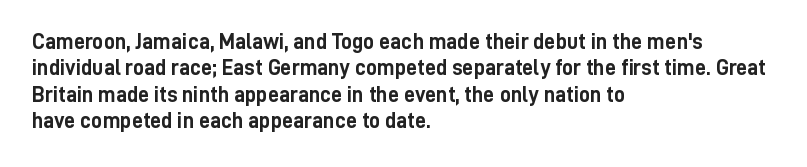
The image shows 22 px bold type, upright; set left-aligned, line spacing 1.2x, normal letter spacing, not underlined.
